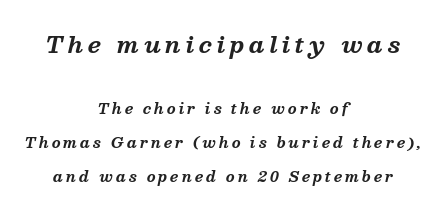
Q: Is the text bold? A: Yes.
Q: Is the text italic (slanted)? A: Yes, it leans right by about 13 degrees.
Q: Is the text underlined? A: No.
Q: How is the paragraph aligned? A: Centered.
Q: Is the spacing between letters normal or unusually wide? A: Unusually wide.
Q: Is the spacing between lines tight, normal or loose? A: Loose.
Q: Which block of text is set in a larger size, the first (top) or the second (bottom)? A: The first (top) one.
